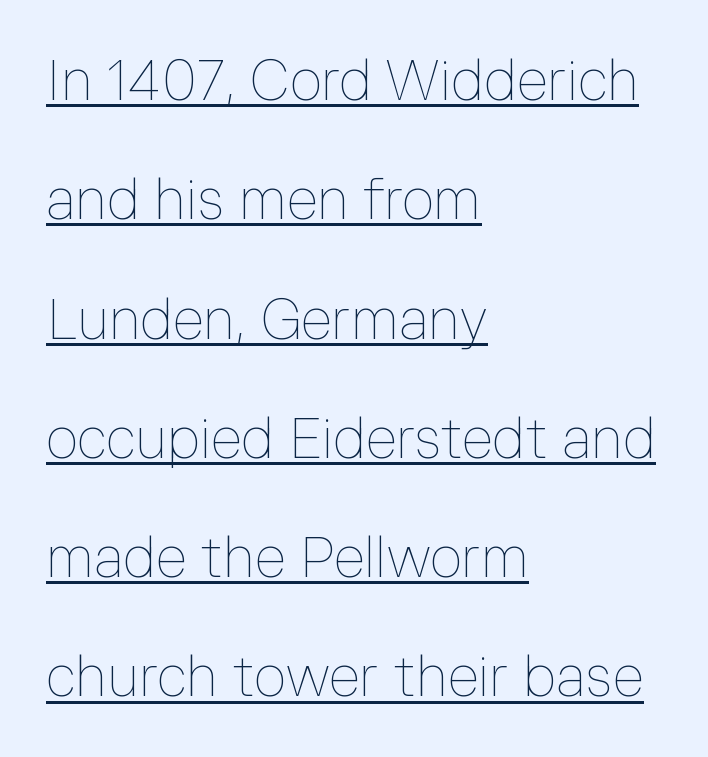
The paragraph shown leans on its left margin. Spacing between characters is what you'd get straight out of the box. The letterforms sit at book weight or below. Think of a printed novel: that variable character pitch is what you see here. A rule runs beneath these lines of type.
